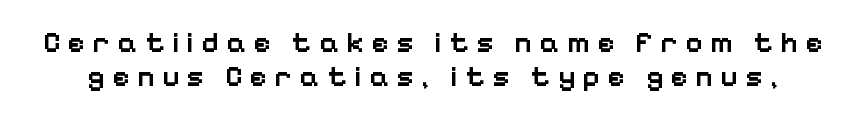
Q: Is the text bold? A: Semi-bold.
Q: Is the text italic (slanted)? A: No, it is upright.
Q: Is the typeface a serif or a sans-serif typeface? A: Sans-serif.
Q: Is the text underlined? A: No.
Q: Is the spacing between letters normal or unusually wide? A: Unusually wide.
Q: Width (condensed, normal, or wide)? A: Normal.
Q: Stroke contrast? A: Low.
Q: x-height? A: Medium.
Q: Monospaced? A: No.
